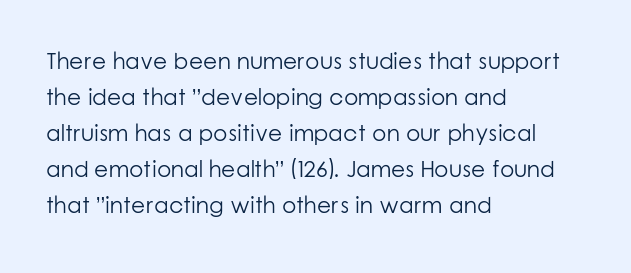
Nothing unusual about the tracking: characters are spaced as the font intends. The typesetter chose a ragged-right arrangement here. Vertical strokes here are truly vertical. In terms of leading, this rendering sits right in the middle.
